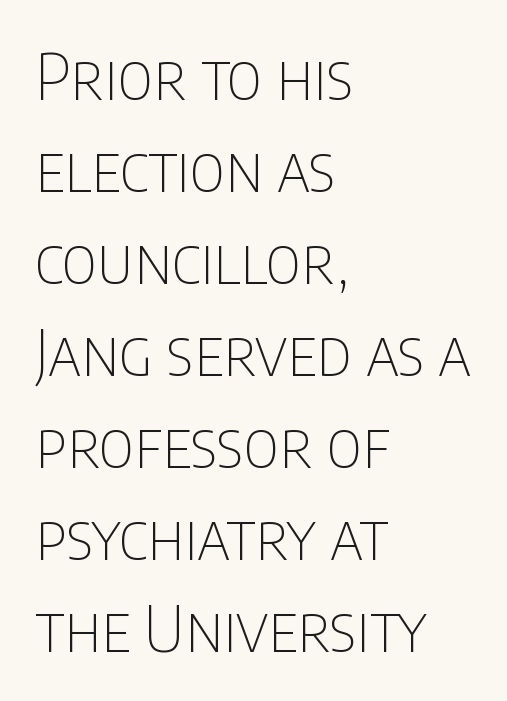
The image shows 63 px thin, condensed sans-serif type, upright; set left-aligned, normal line spacing (1.46x), normal letter spacing, not underlined; low stroke contrast and a large x-height.
